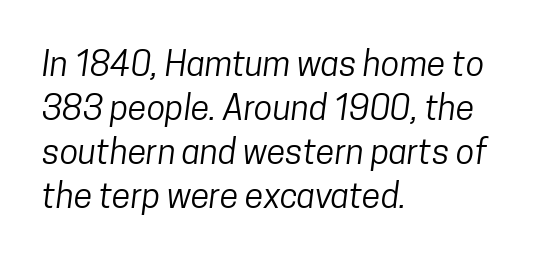
{"serif": "no", "bold": "no", "weight": "regular", "width": "condensed", "stroke_contrast": "low", "x_height": "medium", "monospaced": "no", "underline": "no", "align": "left", "line_spacing": "normal", "line_spacing_ratio": 1.29, "letter_spacing": "normal", "letter_spacing_em": 0.0, "glyph_px": 34}
